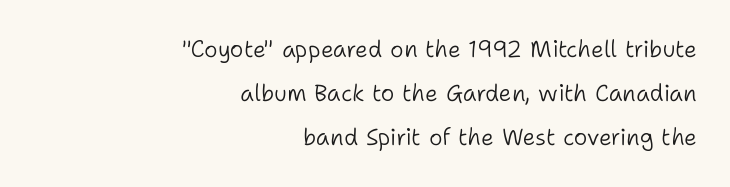
Q: Is the text bold? A: No.
Q: Is the text italic (slanted)? A: No, it is upright.
Q: Is the text underlined? A: No.
Q: How is the paragraph aligned? A: Right-aligned.
Q: Is the spacing between letters normal or unusually wide? A: Normal.
Q: Is the spacing between lines tight, normal or loose? A: Loose.
